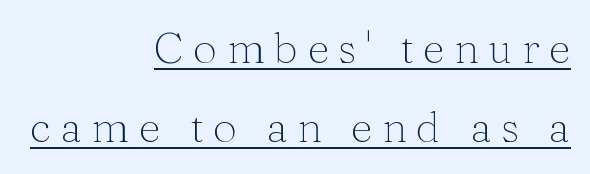
Yep, those are serifs on the letters. Spacing verdict: proportional, widths tailored to each character. In terms of letterspacing, this is a distinctly airy, spread setting. Posture: straight, roman, zero tilt. Check the space under the baseline: a stroke is drawn there. This sample is right-justified, so line beginnings fall wherever the words allow.
